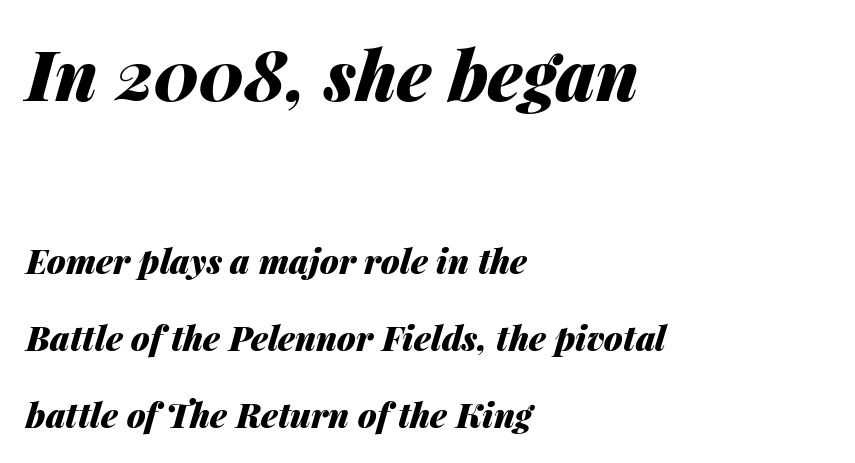
The image shows 69 px heavy type, italic (leaning right); set left-aligned, loose line spacing (2.26x), normal letter spacing, not underlined; the first (top) block is 2.03x larger; medium stroke contrast and a medium x-height.
